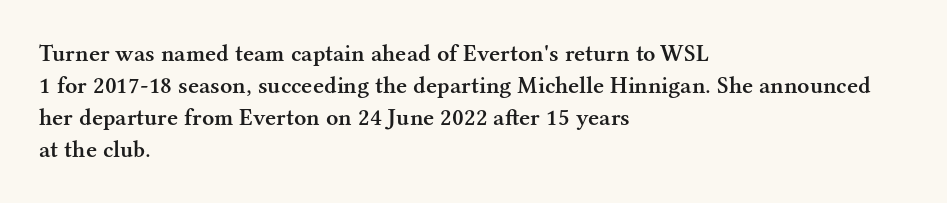
The image shows 24 px text type, upright; set left-aligned, normal line spacing (1.34x), normal letter spacing, not underlined.
